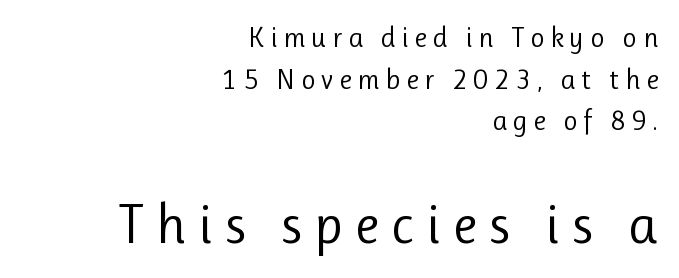
The image shows 56 px regular-weight sans-serif type, upright; set right-aligned, normal line spacing (1.49x), unusually wide letter spacing (+0.21 em), not underlined; the second (bottom) block is 2.0x larger; low stroke contrast and a medium x-height.
